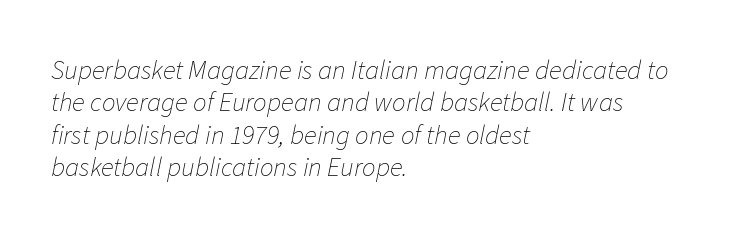
Q: Is the text bold? A: No.
Q: Is the text italic (slanted)? A: Yes, it leans right by about 11 degrees.
Q: Is the text underlined? A: No.
Q: How is the paragraph aligned? A: Left-aligned.
Q: Is the spacing between letters normal or unusually wide? A: Normal.
